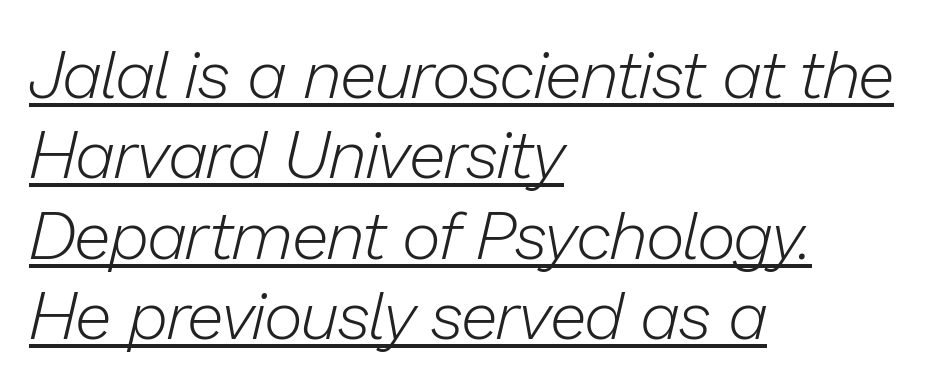
{"italic": "yes", "lean": "right", "slant_degrees": 13, "bold": "no", "weight": "light", "width": "normal", "stroke_contrast": "low", "x_height": "medium", "monospaced": "no", "underline": "yes", "align": "left", "line_spacing_ratio": 1.2, "letter_spacing": "normal", "letter_spacing_em": 0.0, "glyph_px": 67}
